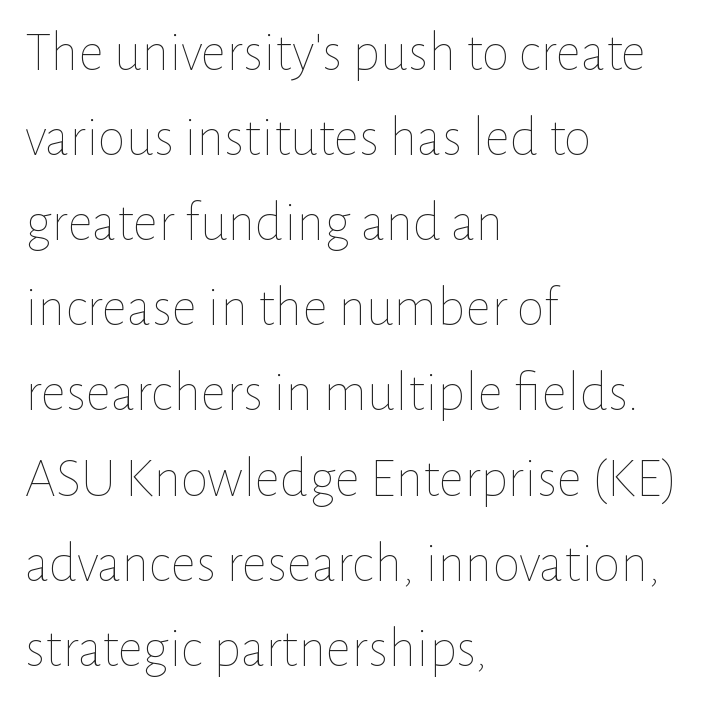
{"italic": "no", "bold": "no", "weight": "thin", "width": "normal", "stroke_contrast": "low", "x_height": "medium", "monospaced": "no", "underline": "no", "align": "left", "line_spacing": "normal", "line_spacing_ratio": 1.52, "letter_spacing": "normal", "letter_spacing_em": 0.0, "glyph_px": 56}
